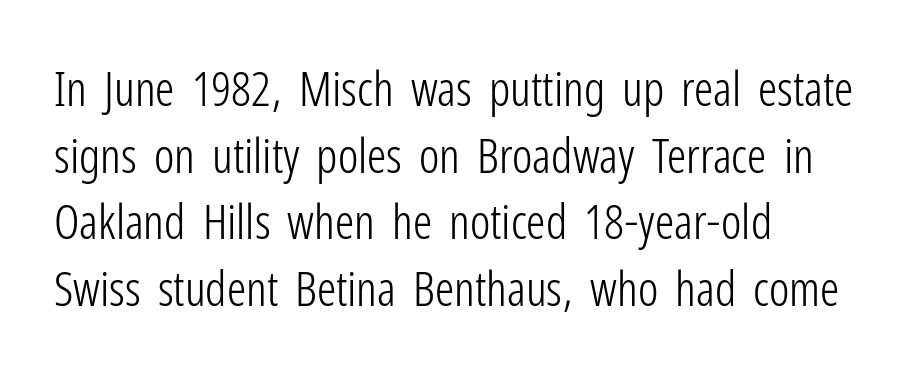
Q: Is the text bold? A: No.
Q: Is the text italic (slanted)? A: No, it is upright.
Q: Is the typeface a serif or a sans-serif typeface? A: Sans-serif.
Q: Is the text underlined? A: No.
Q: How is the paragraph aligned? A: Left-aligned.
Q: Is the spacing between letters normal or unusually wide? A: Normal.
Q: Is the spacing between lines tight, normal or loose? A: Normal.
Q: Width (condensed, normal, or wide)? A: Condensed.
Q: Stroke contrast? A: Low.
Q: x-height? A: Medium.
Q: Monospaced? A: No.
